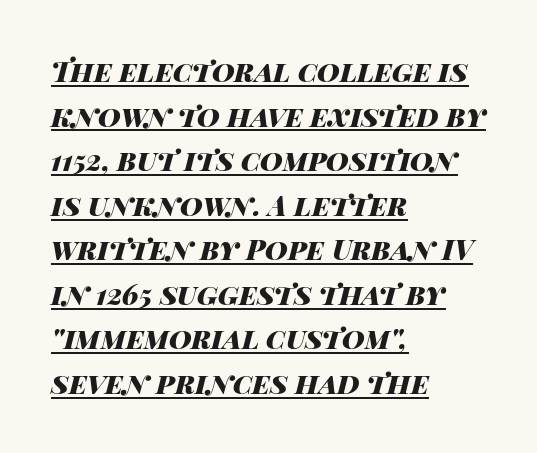
Q: Is the text bold? A: Yes.
Q: Is the text italic (slanted)? A: Yes, it leans right by about 14 degrees.
Q: Is the text underlined? A: Yes.
Q: How is the paragraph aligned? A: Left-aligned.
Q: Is the spacing between letters normal or unusually wide? A: Normal.
Q: Is the spacing between lines tight, normal or loose? A: Normal.
Q: Width (condensed, normal, or wide)? A: Wide.
Q: Stroke contrast? A: High.
Q: x-height? A: Large.
Q: Monospaced? A: No.
